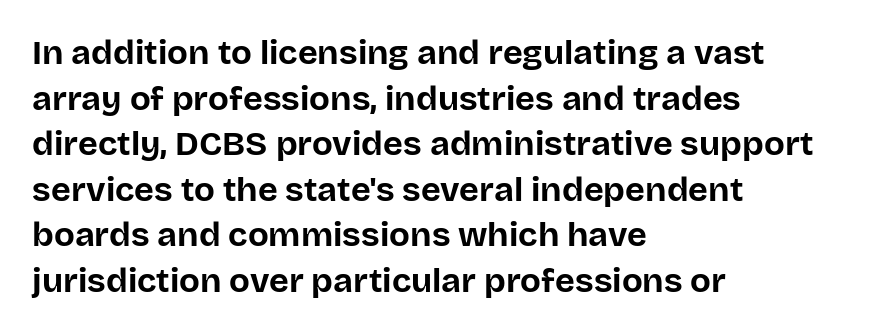
The image shows 34 px bold sans-serif type, upright; set left-aligned, normal line spacing (1.34x), normal letter spacing, not underlined; low stroke contrast and a large x-height.
